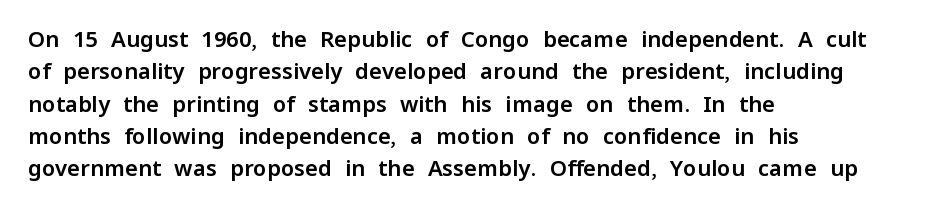
Q: Is the text italic (slanted)? A: No, it is upright.
Q: Is the text underlined? A: No.
Q: How is the paragraph aligned? A: Left-aligned.
Q: Is the spacing between letters normal or unusually wide? A: Normal.
Q: Is the spacing between lines tight, normal or loose? A: Normal.
